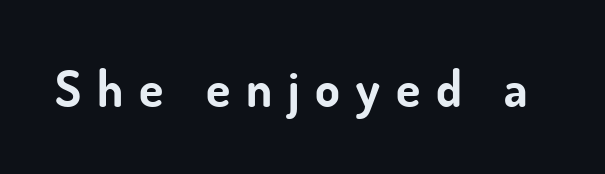
The image shows 50 px bold sans-serif type, upright; set unusually wide letter spacing (+0.32 em), not underlined; low stroke contrast and a small x-height.
